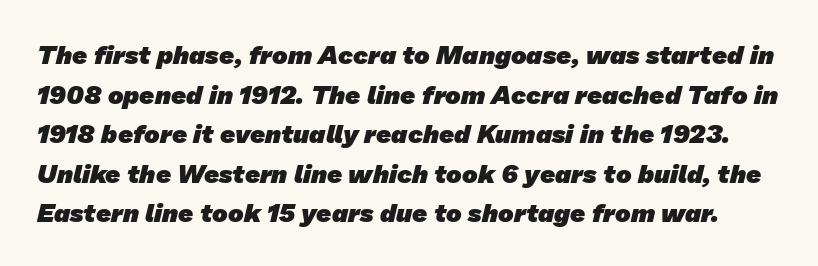
Does the leading feel generous? No, just average. Typesetter's note: full bold, strokes at maximum text heaviness. No word sits above an underline. The face used here is rendered with its standard letterfit.
